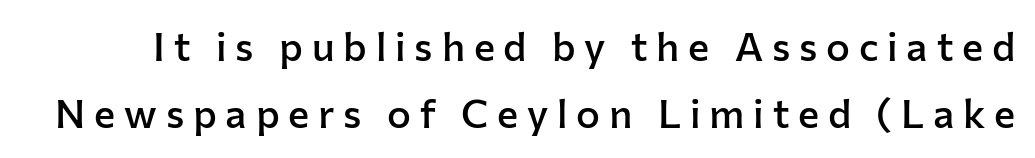
The image shows 40 px semibold sans-serif type, upright; set normal line spacing (1.68x), unusually wide letter spacing (+0.22 em), not underlined; low stroke contrast and a medium x-height.
